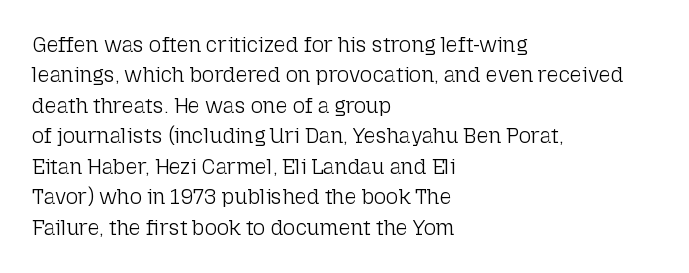
Q: Is the text bold? A: No.
Q: Is the text italic (slanted)? A: No, it is upright.
Q: Is the text underlined? A: No.
Q: How is the paragraph aligned? A: Left-aligned.
Q: Is the spacing between letters normal or unusually wide? A: Normal.
Q: Is the spacing between lines tight, normal or loose? A: Normal.
